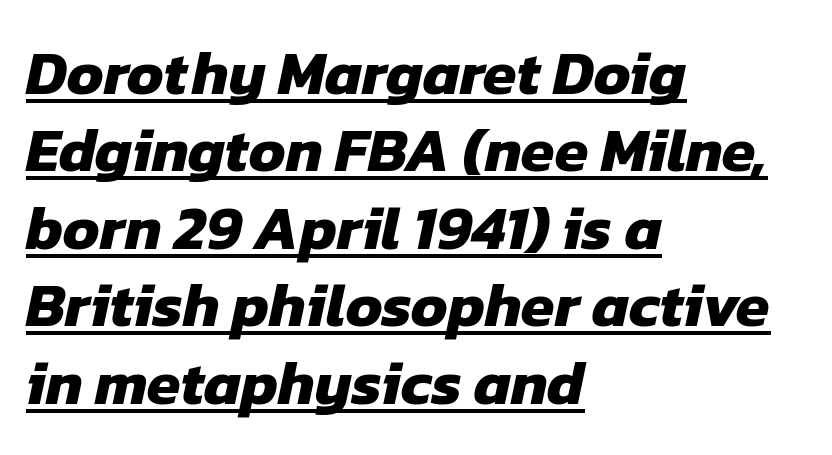
{"serif": "no", "bold": "yes", "weight": "heavy", "width": "normal", "stroke_contrast": "low", "x_height": "medium", "monospaced": "no", "underline": "yes", "align": "left", "line_spacing": "normal", "line_spacing_ratio": 1.27, "letter_spacing": "normal", "letter_spacing_em": 0.0, "glyph_px": 61}
